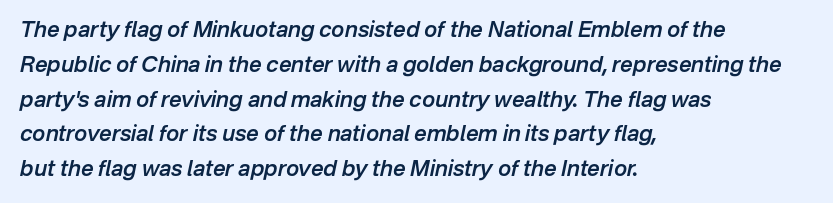
{"italic": "yes", "lean": "right", "slant_degrees": 12, "bold": "semi", "underline": "no", "align": "left", "line_spacing": "normal", "line_spacing_ratio": 1.58, "letter_spacing": "normal", "letter_spacing_em": 0.0, "glyph_px": 22}
